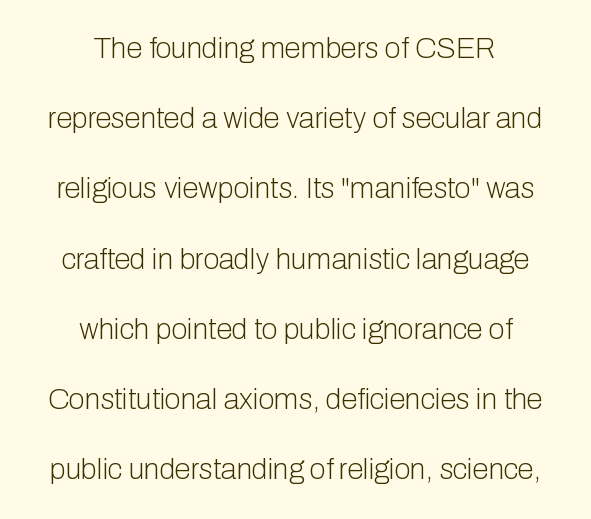
Q: Is the text bold? A: No.
Q: Is the text italic (slanted)? A: No, it is upright.
Q: Is the typeface a serif or a sans-serif typeface? A: Sans-serif.
Q: Is the text underlined? A: No.
Q: How is the paragraph aligned? A: Centered.
Q: Is the spacing between letters normal or unusually wide? A: Normal.
Q: Is the spacing between lines tight, normal or loose? A: Loose.
Q: Width (condensed, normal, or wide)? A: Normal.
Q: Stroke contrast? A: Low.
Q: x-height? A: Medium.
Q: Monospaced? A: No.
